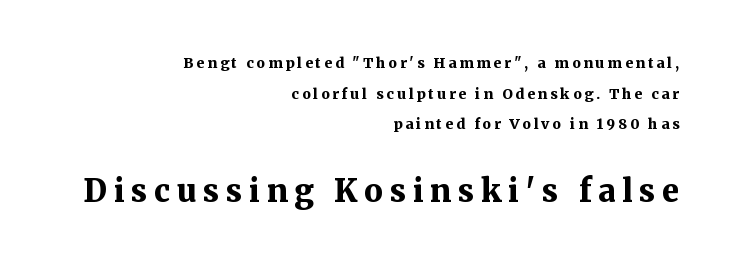
The image shows 31 px bold serif type, upright; set right-aligned, loose line spacing (2.19x), unusually wide letter spacing (+0.21 em), not underlined; the second (bottom) block is 2.21x larger; medium stroke contrast and a medium x-height.
